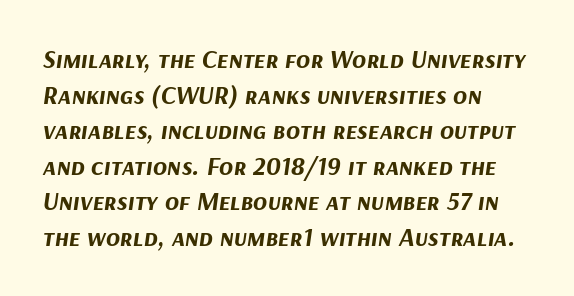
{"italic": "yes", "lean": "right", "slant_degrees": 9, "bold": "yes", "underline": "no", "align": "left", "line_spacing": "normal", "line_spacing_ratio": 1.37, "letter_spacing": "normal", "letter_spacing_em": 0.0, "glyph_px": 26}
